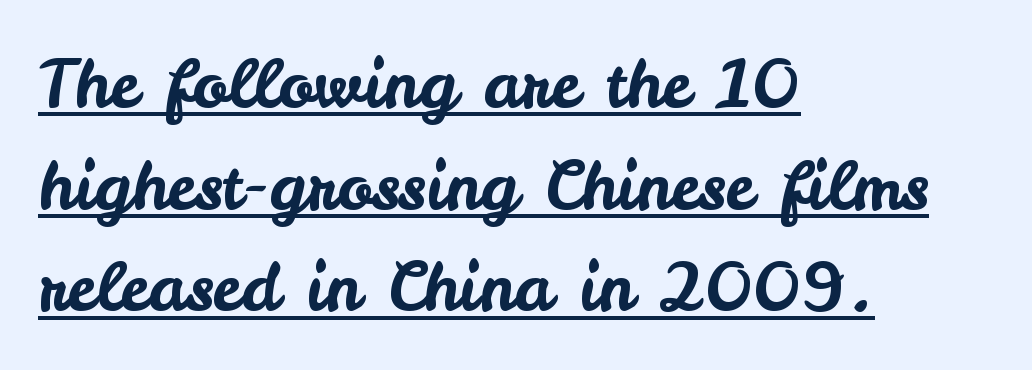
Character widths vary here, with narrow letters taking less room than wide ones. A rule runs beneath these lines of type. Standard letterfit; no display-style spreading of the glyphs. Evenly set lines give the paragraph a standard silhouette. Does the copy run flush right? No — it runs flush left.
